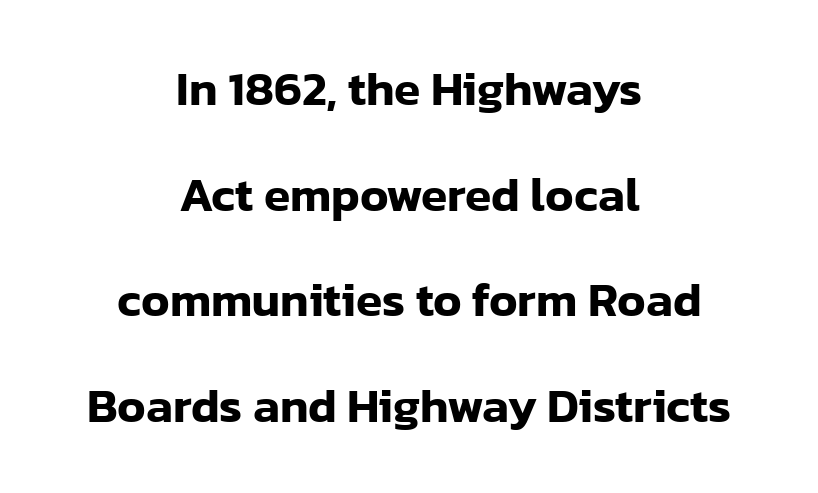
A typesetter would call this leading open, well beyond the default. Looks like regular typesetting: each glyph gets only the width it needs. Descender tails drop into unmarked territory. Unlike italic type, these characters show no tilt at all. The horizontal fit of the characters is conventional and even.
